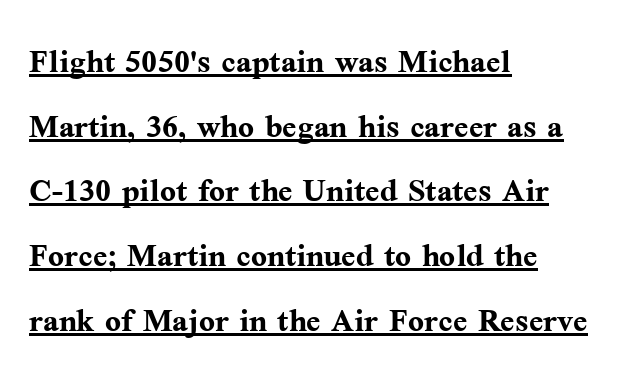
The image shows 42 px semibold serif type, upright; set left-aligned, normal line spacing (1.54x), normal letter spacing, underlined; medium stroke contrast and a medium x-height.
